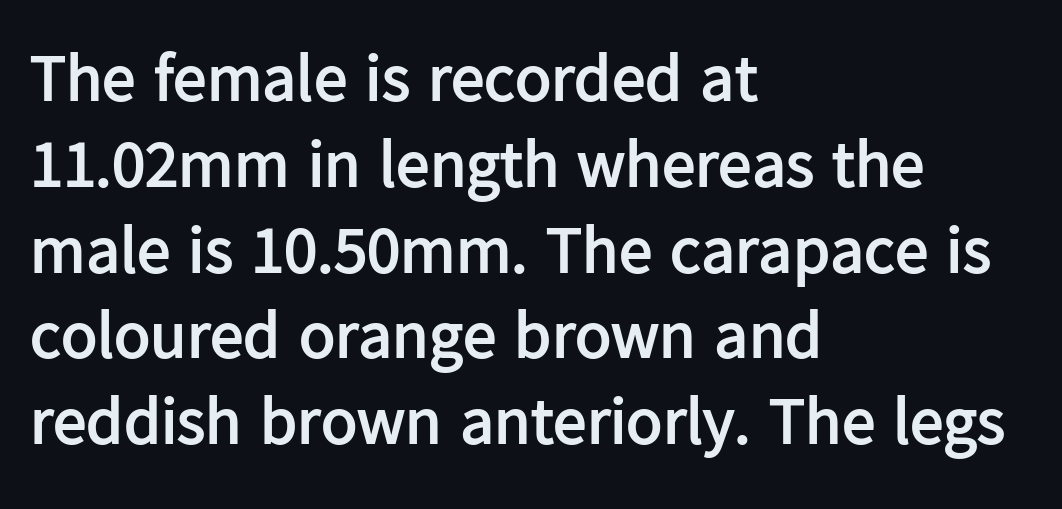
Q: Is the text bold? A: Yes.
Q: Is the text italic (slanted)? A: No, it is upright.
Q: Is the typeface a serif or a sans-serif typeface? A: Sans-serif.
Q: Is the text underlined? A: No.
Q: How is the paragraph aligned? A: Left-aligned.
Q: Is the spacing between letters normal or unusually wide? A: Normal.
Q: Is the spacing between lines tight, normal or loose? A: Normal.
Q: Width (condensed, normal, or wide)? A: Normal.
Q: Stroke contrast? A: Low.
Q: x-height? A: Medium.
Q: Monospaced? A: No.
